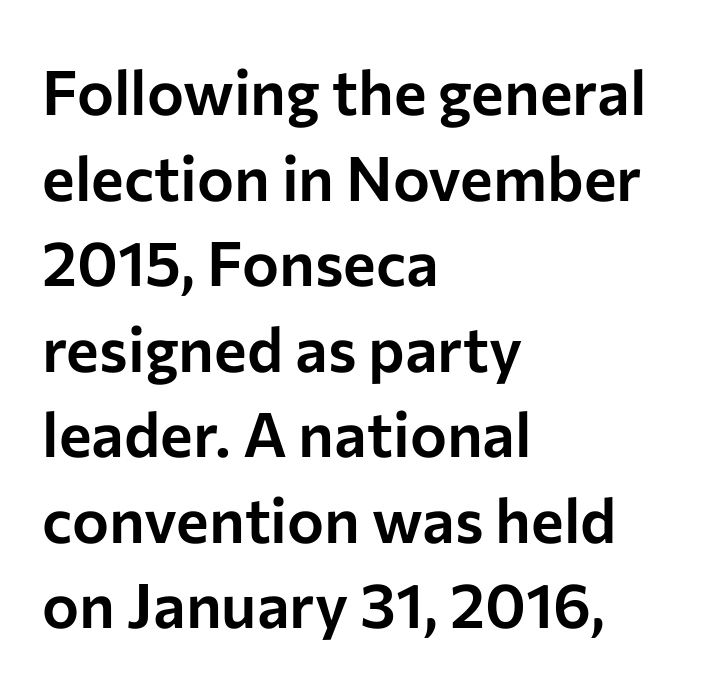
Q: Is the text italic (slanted)? A: No, it is upright.
Q: Is the typeface a serif or a sans-serif typeface? A: Sans-serif.
Q: Is the text underlined? A: No.
Q: How is the paragraph aligned? A: Left-aligned.
Q: Is the spacing between letters normal or unusually wide? A: Normal.
Q: Is the spacing between lines tight, normal or loose? A: Normal.
Q: Width (condensed, normal, or wide)? A: Normal.
Q: Stroke contrast? A: Low.
Q: x-height? A: Medium.
Q: Monospaced? A: No.
